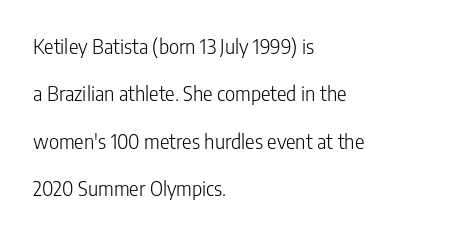
Students, note that the glyphs here touch the page at normal intervals. Successive baselines arrive slowly, with a big drop between each. Descenders are the only things crossing below the line. Unlike italic type, these characters show no tilt at all. A classic flush-left, rag-right setting is used for this passage. This reads as an unemphasized weight, regular at the heaviest.
